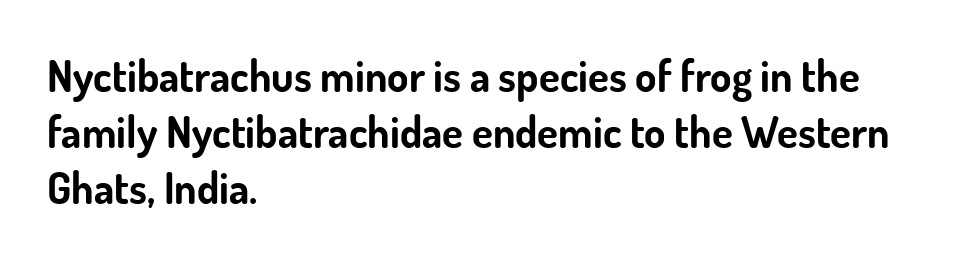
{"serif": "no", "italic": "no", "bold": "yes", "weight": "bold", "width": "normal", "stroke_contrast": "low", "x_height": "small", "monospaced": "no", "underline": "no", "align": "left", "line_spacing": "normal", "line_spacing_ratio": 1.3, "letter_spacing": "normal", "letter_spacing_em": 0.0, "glyph_px": 43}
